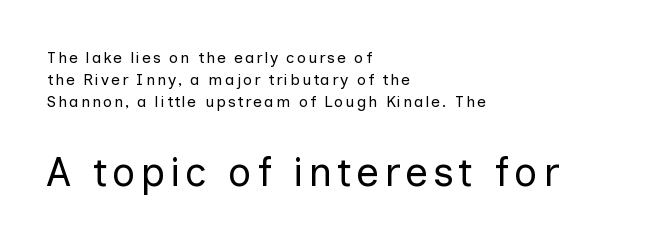
Q: Is the text bold? A: No.
Q: Is the text italic (slanted)? A: No, it is upright.
Q: Is the typeface a serif or a sans-serif typeface? A: Sans-serif.
Q: Is the text underlined? A: No.
Q: How is the paragraph aligned? A: Left-aligned.
Q: Is the spacing between lines tight, normal or loose? A: Normal.
Q: Which block of text is set in a larger size, the first (top) or the second (bottom)? A: The second (bottom) one.
Q: Width (condensed, normal, or wide)? A: Normal.
Q: Stroke contrast? A: Low.
Q: x-height? A: Medium.
Q: Monospaced? A: No.
